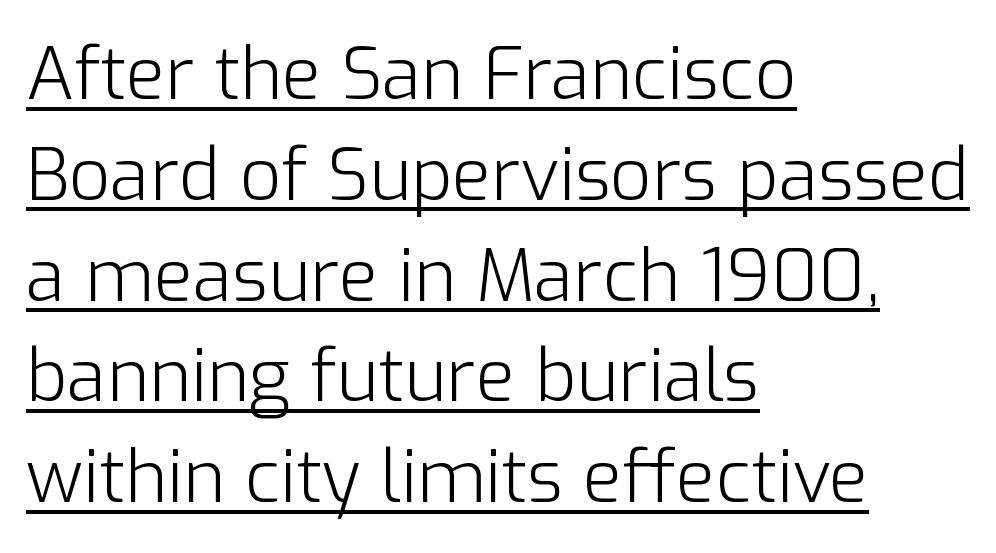
The image shows 72 px light sans-serif type, upright; set left-aligned, normal line spacing (1.4x), normal letter spacing, underlined; low stroke contrast and a medium x-height.
